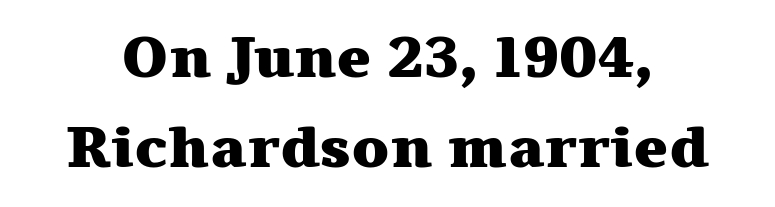
These lines were composed using upright roman letters. This sample has the flowing, uneven cadence of proportional lettering. This sample uses a serif face. A clean baseline with only descenders dipping below it. Leading: standard.
